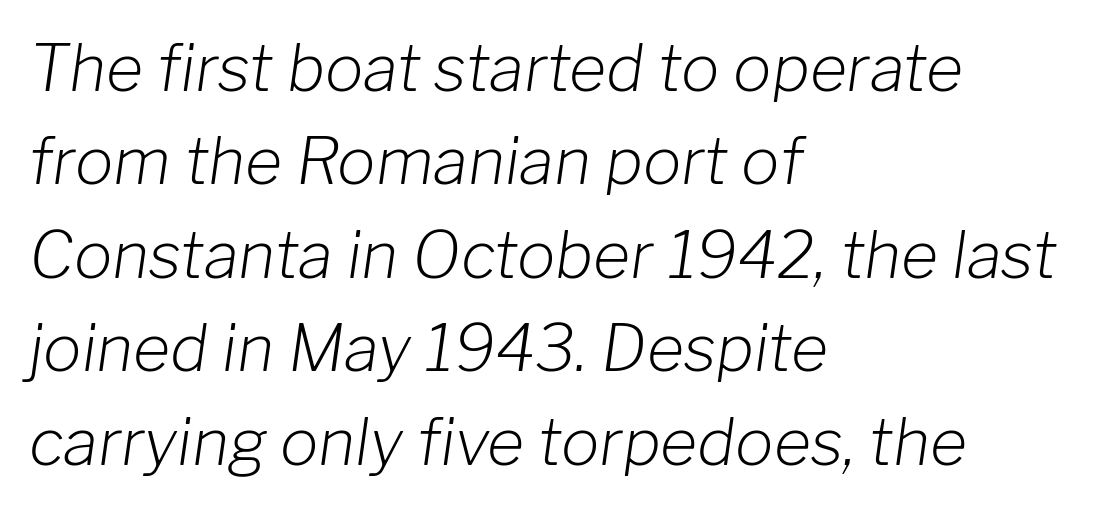
Q: Is the text bold? A: No.
Q: Is the text italic (slanted)? A: Yes, it leans right by about 8 degrees.
Q: Is the text underlined? A: No.
Q: How is the paragraph aligned? A: Left-aligned.
Q: Is the spacing between letters normal or unusually wide? A: Normal.
Q: Is the spacing between lines tight, normal or loose? A: Normal.
Q: Width (condensed, normal, or wide)? A: Normal.
Q: Stroke contrast? A: Low.
Q: x-height? A: Medium.
Q: Monospaced? A: No.
